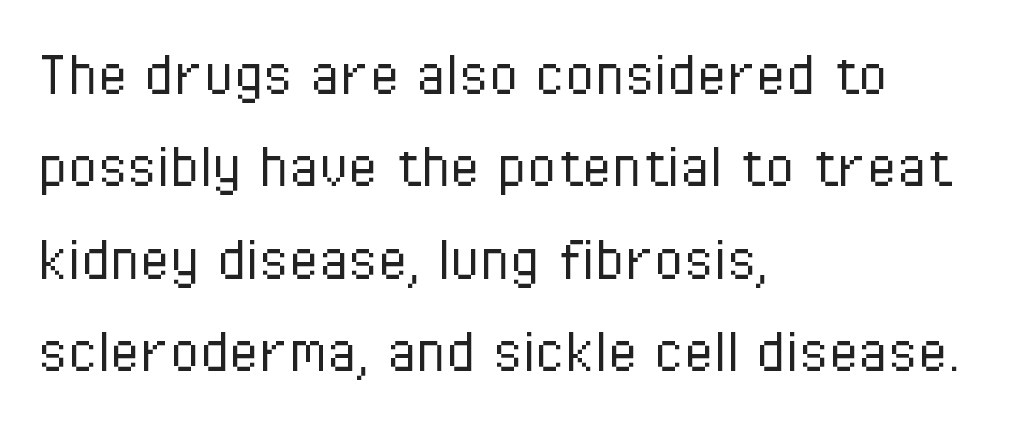
{"serif": "no", "italic": "no", "bold": "no", "weight": "light", "width": "condensed", "stroke_contrast": "low", "x_height": "medium", "monospaced": "no", "underline": "no", "align": "left", "line_spacing": "normal", "line_spacing_ratio": 1.36, "letter_spacing": "normal", "letter_spacing_em": 0.0, "glyph_px": 68}
